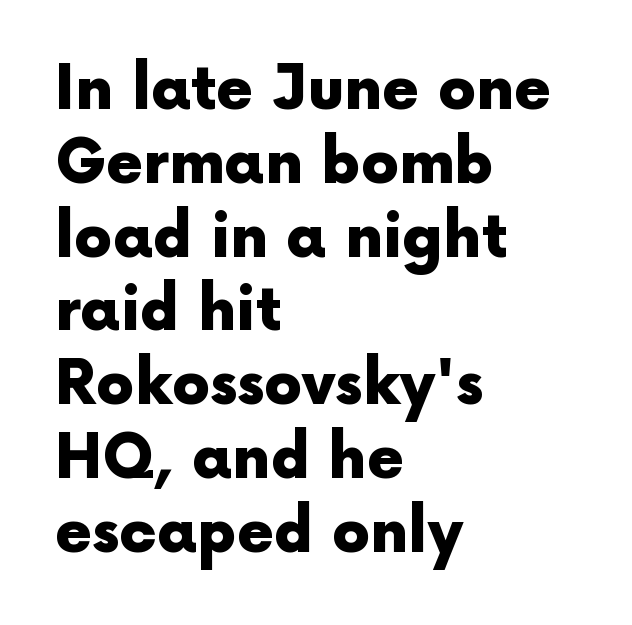
{"serif": "no", "italic": "no", "bold": "yes", "weight": "heavy", "width": "normal", "x_height": "medium", "monospaced": "no", "underline": "no", "align": "left", "line_spacing_ratio": 1.23, "letter_spacing": "normal", "letter_spacing_em": 0.0, "glyph_px": 60}
